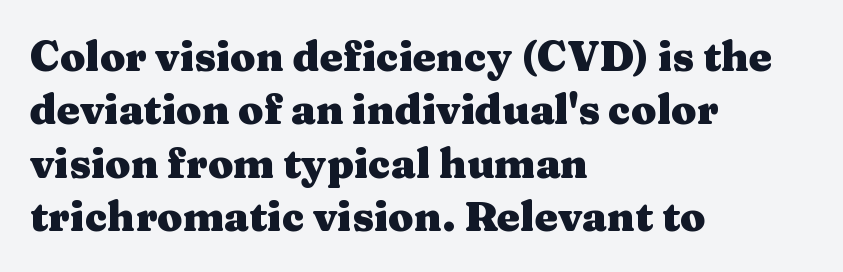
The passage is arranged the way most books set body copy — flush left. Old-style or modern, the face here clearly has serifs. Here the designer chose a conventional face with non-uniform glyph widths. The baseline area is clear. Do the letters lean? They stand straight. Reading down the column, the eye jumps a familiar distance to each next line.
